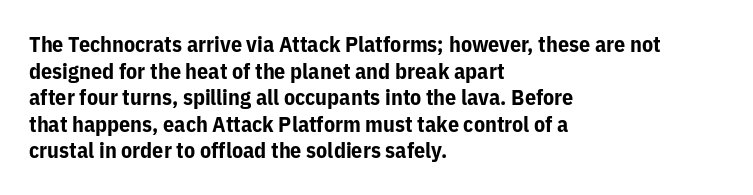
Which margin do the lines hug? The left one — the right edge is uneven. Weight check: bold — yes, fully. Tracking here is standard; glyphs follow each other at the usual distance. Unlike italic type, these characters show no tilt at all. Just letters on the line, the space beneath them empty.
